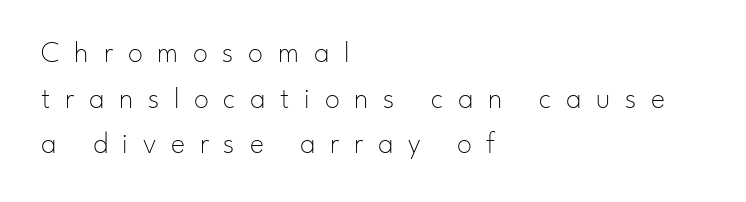
The image shows 30 px thin sans-serif type, upright; set left-aligned, normal line spacing (1.52x), unusually wide letter spacing (+0.49 em), not underlined; low stroke contrast and a small x-height.
